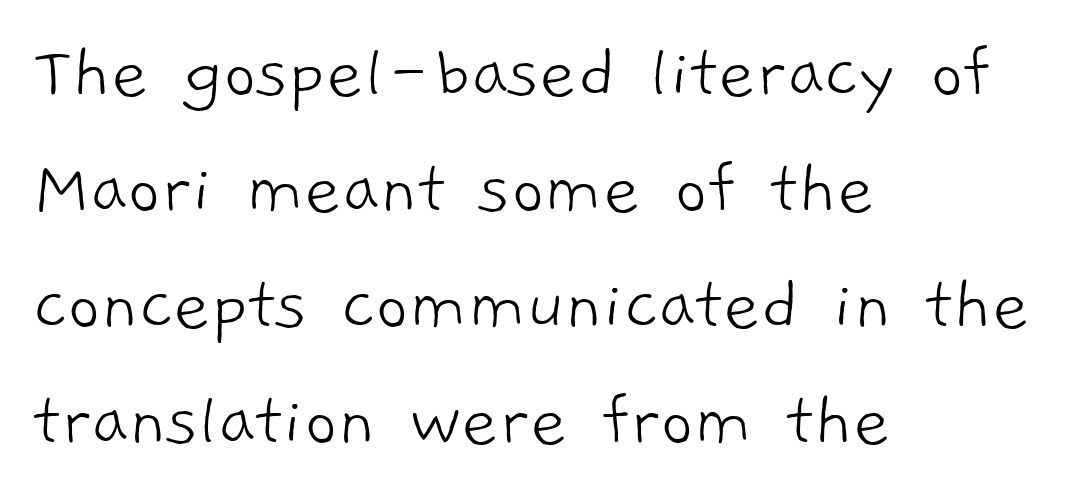
{"serif": "no", "bold": "no", "weight": "light", "width": "normal", "stroke_contrast": "low", "x_height": "medium", "monospaced": "no", "underline": "no", "align": "left", "line_spacing": "normal", "line_spacing_ratio": 1.45, "letter_spacing": "normal", "letter_spacing_em": 0.0, "glyph_px": 80}
